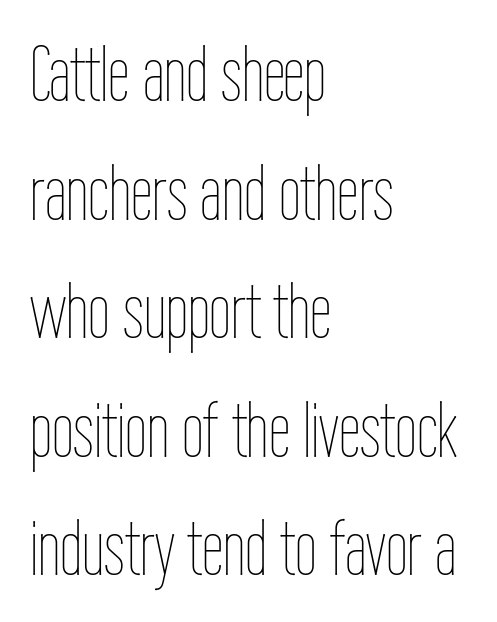
The image shows 78 px thin, condensed type, upright; set left-aligned, normal line spacing (1.52x), normal letter spacing, not underlined; low stroke contrast and a medium x-height.
